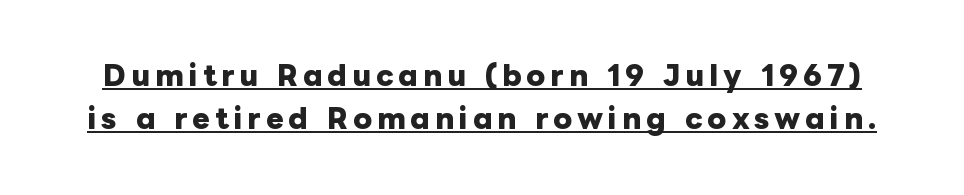
Q: Is the text bold? A: Yes.
Q: Is the text italic (slanted)? A: No, it is upright.
Q: Is the text underlined? A: Yes.
Q: Is the spacing between lines tight, normal or loose? A: Normal.
